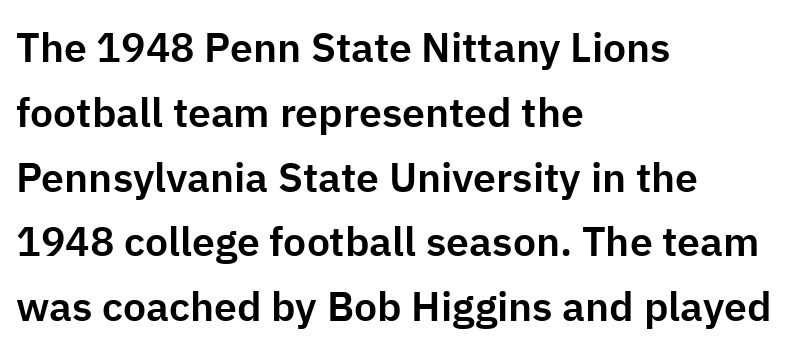
Q: Is the text italic (slanted)? A: No, it is upright.
Q: Is the typeface a serif or a sans-serif typeface? A: Sans-serif.
Q: Is the text underlined? A: No.
Q: How is the paragraph aligned? A: Left-aligned.
Q: Is the spacing between letters normal or unusually wide? A: Normal.
Q: Is the spacing between lines tight, normal or loose? A: Normal.
Q: Width (condensed, normal, or wide)? A: Normal.
Q: Stroke contrast? A: Low.
Q: x-height? A: Medium.
Q: Monospaced? A: No.
